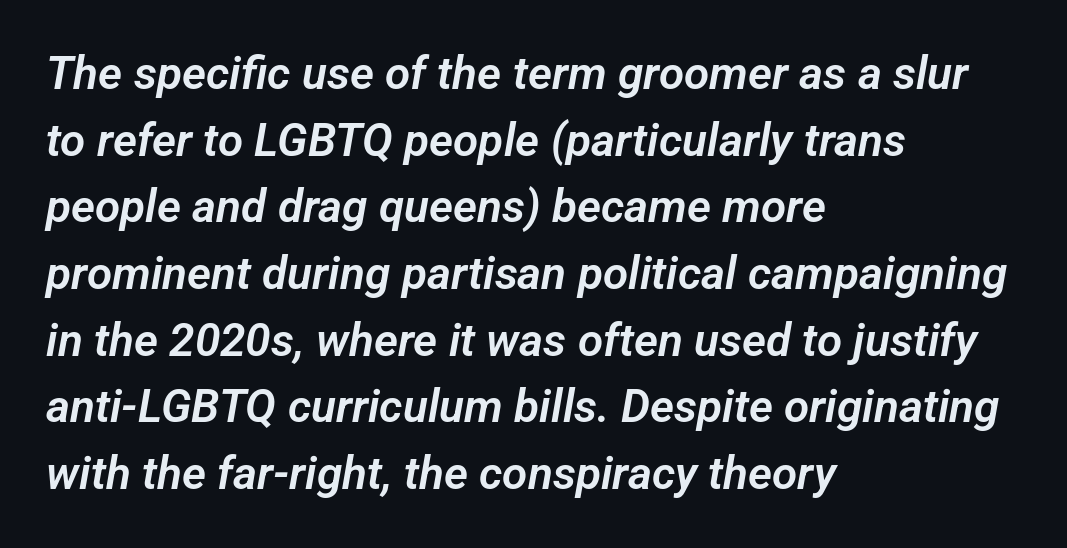
The image shows 46 px sans-serif type; set left-aligned, normal line spacing (1.45x), normal letter spacing, not underlined; low stroke contrast and a medium x-height.
